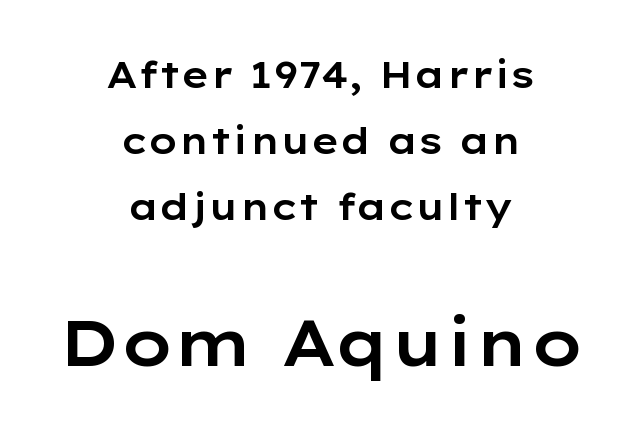
Q: Is the text italic (slanted)? A: No, it is upright.
Q: Is the typeface a serif or a sans-serif typeface? A: Sans-serif.
Q: Is the text underlined? A: No.
Q: How is the paragraph aligned? A: Centered.
Q: Is the spacing between letters normal or unusually wide? A: Normal.
Q: Which block of text is set in a larger size, the first (top) or the second (bottom)? A: The second (bottom) one.
Q: Width (condensed, normal, or wide)? A: Wide.
Q: Stroke contrast? A: Low.
Q: x-height? A: Medium.
Q: Monospaced? A: No.
